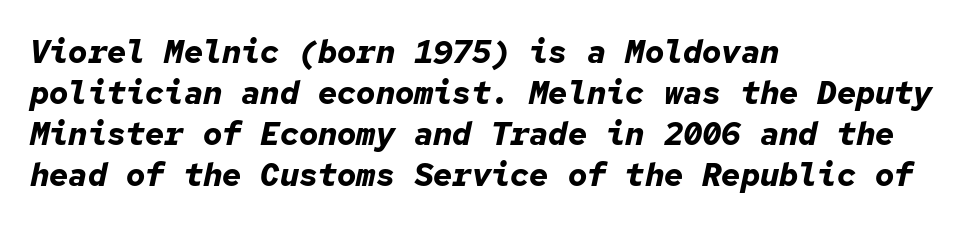
{"italic": "yes", "lean": "right", "slant_degrees": 12, "bold": "yes", "weight": "bold", "width": "normal", "stroke_contrast": "low", "x_height": "medium", "monospaced": "yes", "underline": "no", "align": "left", "line_spacing": "normal", "line_spacing_ratio": 1.28, "letter_spacing": "normal", "letter_spacing_em": 0.0, "glyph_px": 32}
